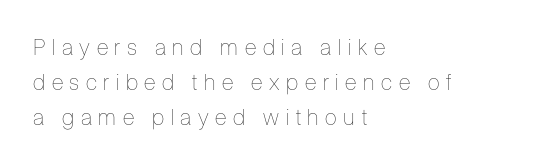
The image shows 22 px text type, upright; set left-aligned, normal line spacing (1.59x), unusually wide letter spacing (+0.3 em), not underlined.
